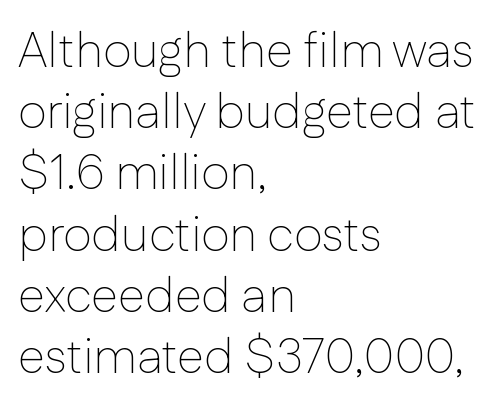
The image shows 49 px thin sans-serif type, upright; set left-aligned, normal line spacing (1.25x), normal letter spacing, not underlined; low stroke contrast and a medium x-height.
